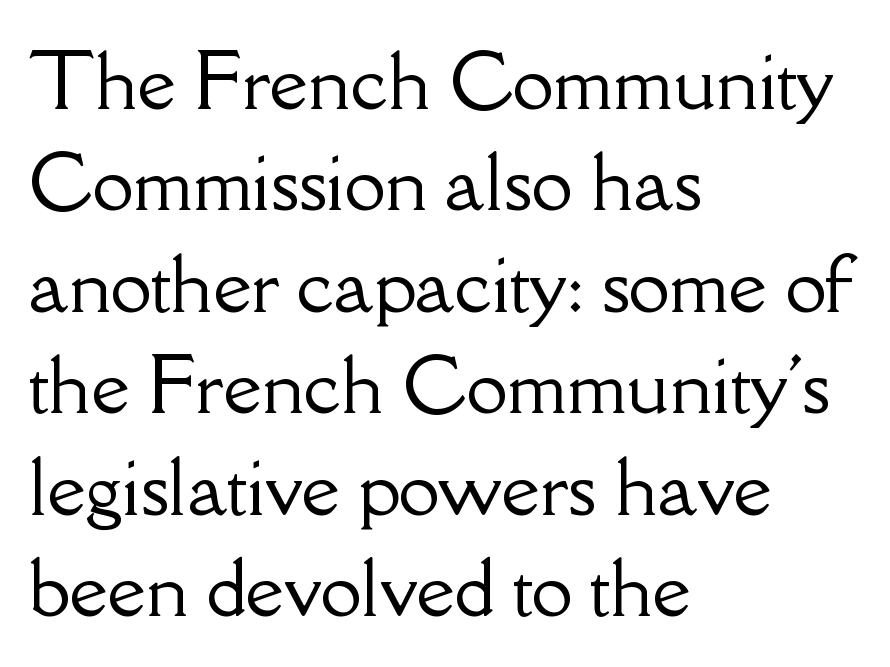
The glyphs in this specimen are seriffed. Is the letter spacing exaggerated? No — it looks like the ordinary default. The space beneath each line is pristine and unruled. These lines are rendered in a variable-pitch font. Where is the straight margin? On the left. These lines sit exactly where default settings would place them.
